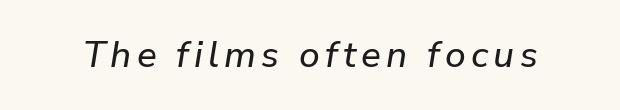
{"italic": "yes", "lean": "right", "slant_degrees": 9, "width": "normal", "stroke_contrast": "low", "x_height": "medium", "monospaced": "no", "underline": "no", "glyph_px": 37}
